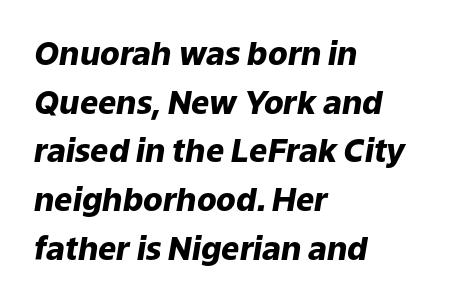
The image shows 32 px heavy type, italic (leaning right); set left-aligned, normal line spacing (1.52x), normal letter spacing, not underlined; low stroke contrast and a medium x-height.
